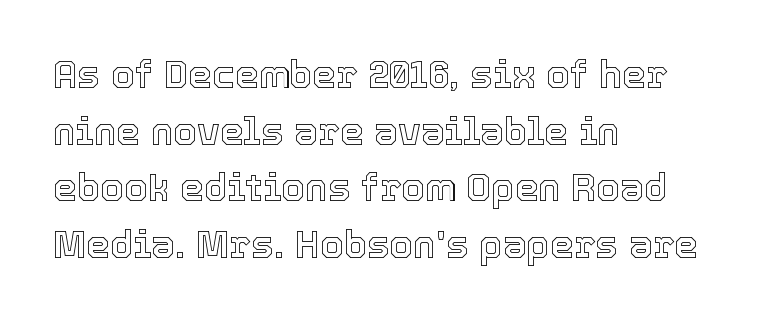
{"italic": "no", "width": "normal", "x_height": "medium", "monospaced": "no", "underline": "no", "align": "left", "line_spacing": "normal", "line_spacing_ratio": 1.49, "letter_spacing": "normal", "letter_spacing_em": 0.0, "glyph_px": 38}
